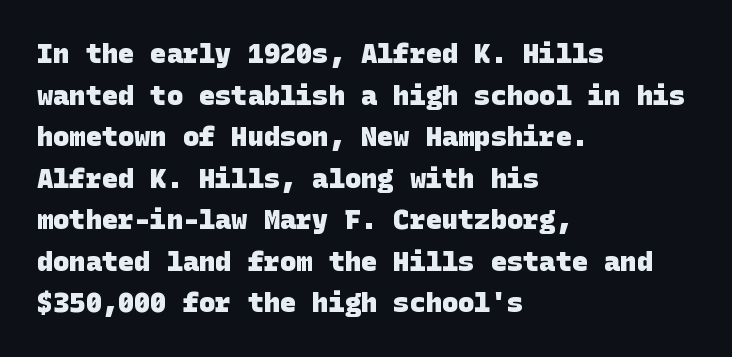
The rendering uses a moderate line-height, typical for paragraphs. Is the letter spacing exaggerated? No — it looks like the ordinary default. Nobody drew a line under any word here. How heavy is the stroke? Heavy — this is a bold.
